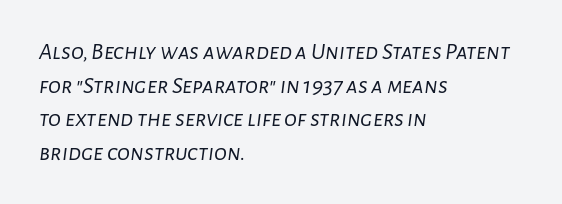
{"italic": "yes", "lean": "right", "slant_degrees": 7, "bold": "no", "underline": "no", "align": "left", "line_spacing": "normal", "line_spacing_ratio": 1.4, "letter_spacing": "normal", "letter_spacing_em": 0.0, "glyph_px": 24}
